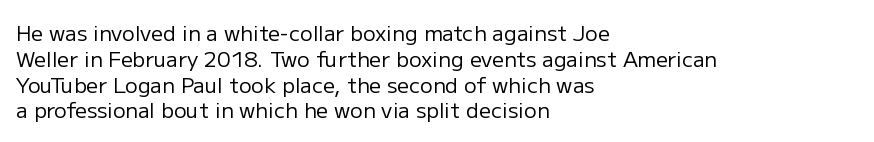
Q: Is the text bold? A: No.
Q: Is the text italic (slanted)? A: No, it is upright.
Q: Is the text underlined? A: No.
Q: How is the paragraph aligned? A: Left-aligned.
Q: Is the spacing between letters normal or unusually wide? A: Normal.
